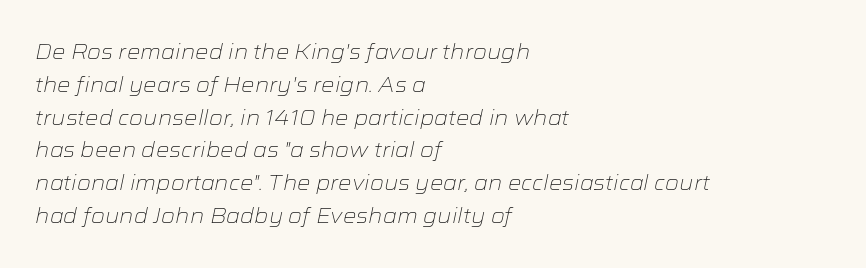
{"italic": "yes", "lean": "right", "slant_degrees": 12, "bold": "no", "underline": "no", "align": "left", "line_spacing": "normal", "line_spacing_ratio": 1.56, "letter_spacing": "normal", "letter_spacing_em": 0.0, "glyph_px": 21}
